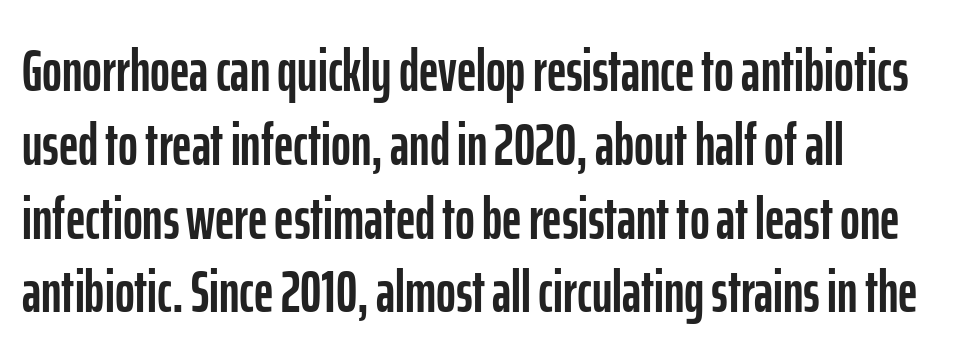
The image shows 60 px condensed sans-serif type, upright; set left-aligned, line spacing 1.23x, normal letter spacing, not underlined; low stroke contrast and a medium x-height.
